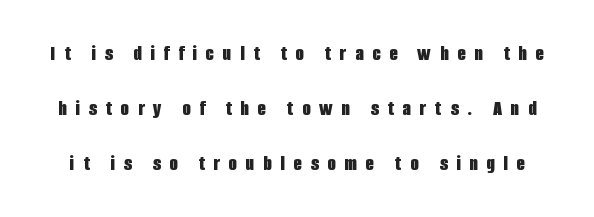
The image shows 22 px bold type, upright; set loose line spacing (2.49x), unusually wide letter spacing (+0.39 em), not underlined.
